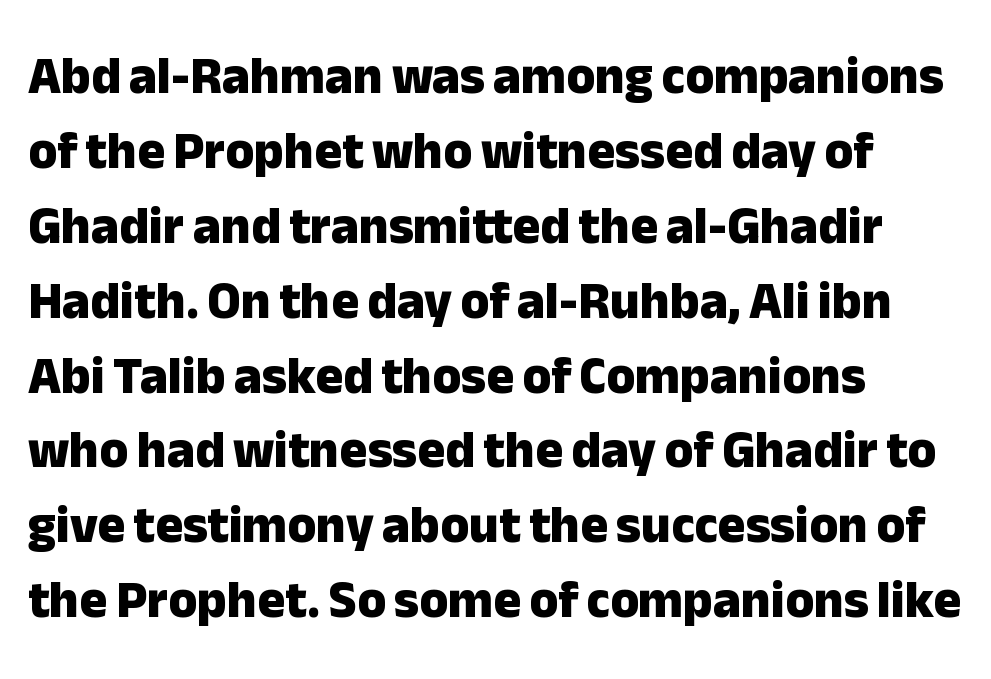
The image shows 52 px heavy sans-serif type, upright; set left-aligned, normal line spacing (1.44x), normal letter spacing, not underlined; low stroke contrast and a medium x-height.
